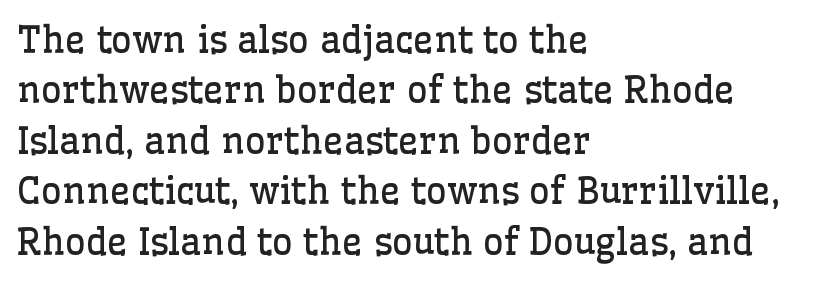
The specimen reads as upright at a glance. What kind of face is this? One with serifs. The typesetting does not lean heavy: it is not bold. Is the letter spacing exaggerated? No — it looks like the ordinary default. Check under the words: just untouched page.
